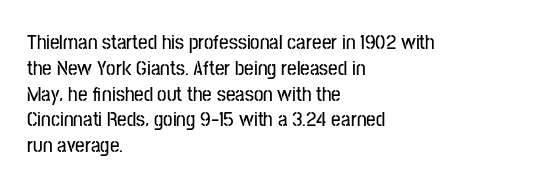
{"italic": "no", "underline": "no", "align": "left", "line_spacing_ratio": 1.23, "letter_spacing": "normal", "letter_spacing_em": 0.0, "glyph_px": 21}
